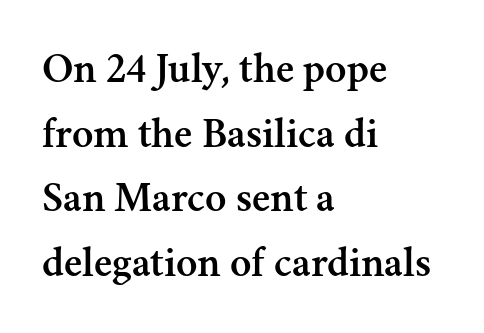
The image shows 44 px serif type, upright; set left-aligned, normal line spacing (1.47x), normal letter spacing, not underlined; medium stroke contrast and a small x-height.
